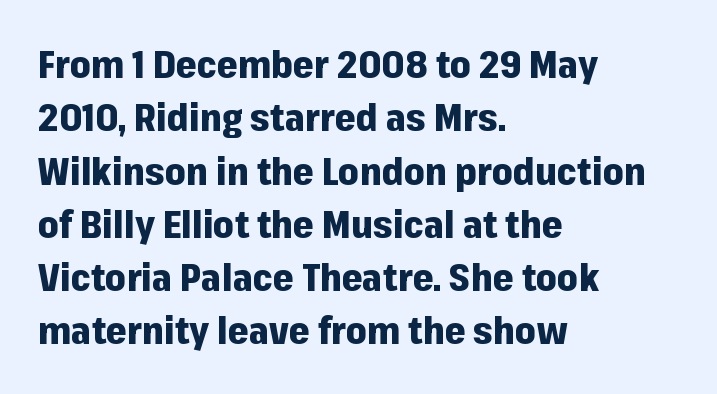
The image shows 37 px heavy sans-serif type, upright; set left-aligned, normal line spacing (1.44x), normal letter spacing, not underlined; low stroke contrast and a medium x-height.
